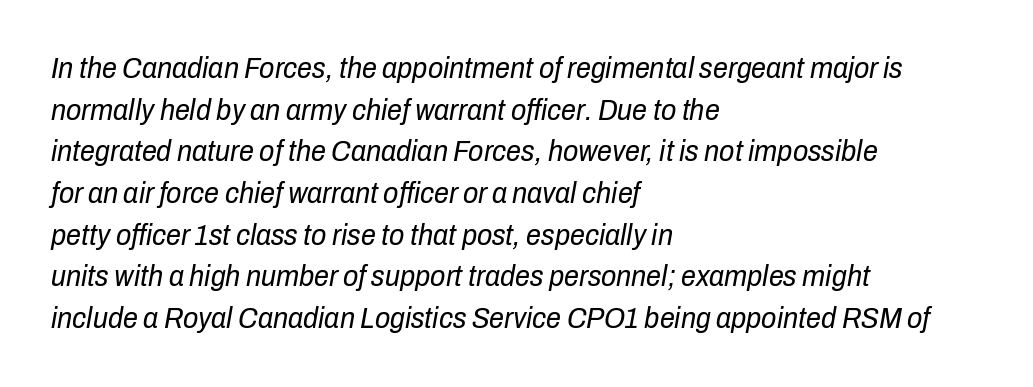
The space between consecutive lines is moderate. The axis of the letterforms is tilted away from vertical. The face used here is rendered with its standard letterfit. Looks like regular typesetting: each glyph gets only the width it needs. These lines stack with their left ends in a neat column. Honestly, there is no underline to notice here at all.
